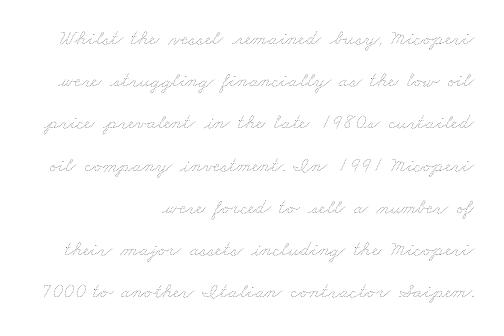
The image shows 21 px text type; set right-aligned, loose line spacing (2.01x), normal letter spacing, not underlined.
